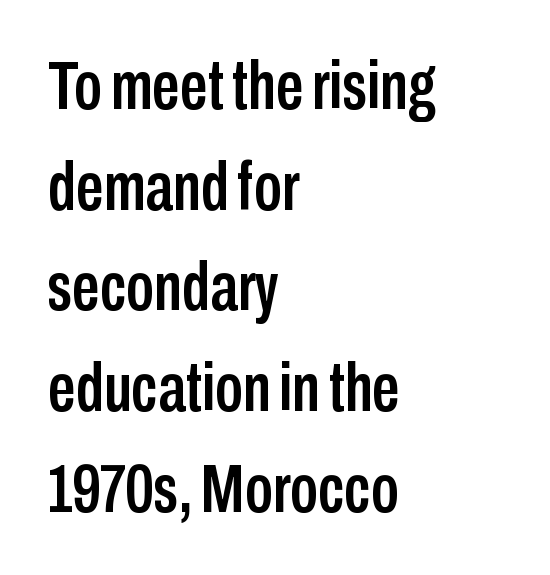
Q: Is the text italic (slanted)? A: No, it is upright.
Q: Is the typeface a serif or a sans-serif typeface? A: Sans-serif.
Q: Is the text underlined? A: No.
Q: How is the paragraph aligned? A: Left-aligned.
Q: Is the spacing between letters normal or unusually wide? A: Normal.
Q: Is the spacing between lines tight, normal or loose? A: Normal.
Q: Width (condensed, normal, or wide)? A: Condensed.
Q: Stroke contrast? A: Low.
Q: x-height? A: Medium.
Q: Monospaced? A: No.
